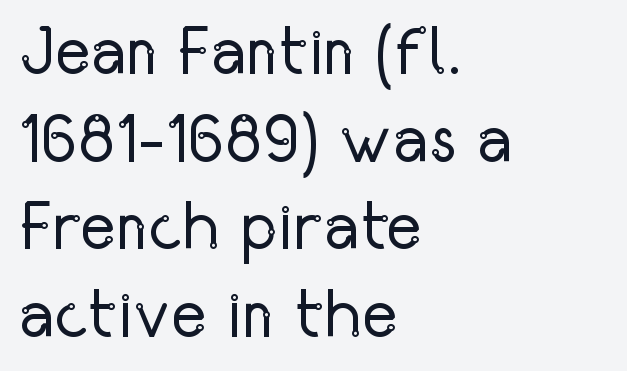
Stroke terminals: plain, sans-serif. The line texture is even and compact thanks to regular tracking. The letters advance in unequal steps, a hallmark of proportional type. The specimen reads as upright at a glance. The line-height multiplier appears to be the usual default.
